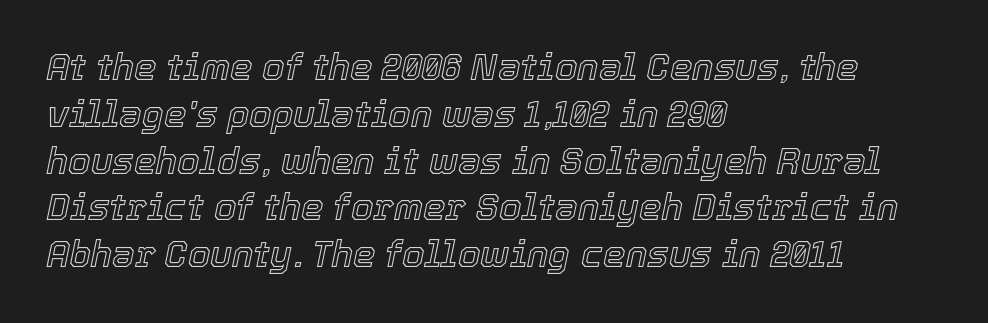
Italic? Definitely — the glyphs are oblique. Observe the ordinary spacing: letters are neighbours, not strangers. A typesetter would call this proportional, since set widths differ per character. This rendering features lettering with no underline. The lines sit at an ordinary, default distance from one another.
